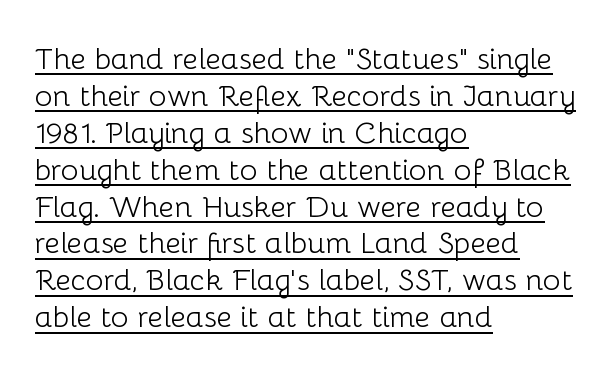
{"serif": "no", "italic": "no", "bold": "no", "weight": "light", "width": "normal", "stroke_contrast": "low", "x_height": "medium", "monospaced": "no", "underline": "yes", "align": "left", "line_spacing_ratio": 1.23, "letter_spacing": "normal", "letter_spacing_em": 0.0, "glyph_px": 30}
